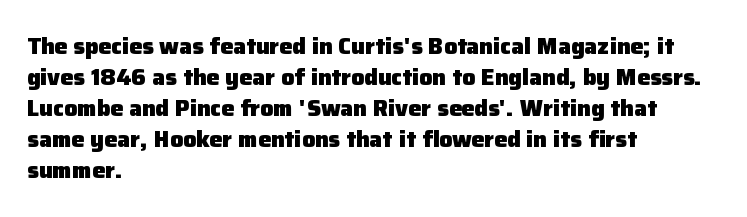
{"italic": "no", "bold": "yes", "underline": "no", "align": "left", "line_spacing": "normal", "line_spacing_ratio": 1.35, "letter_spacing": "normal", "letter_spacing_em": 0.0, "glyph_px": 23}
